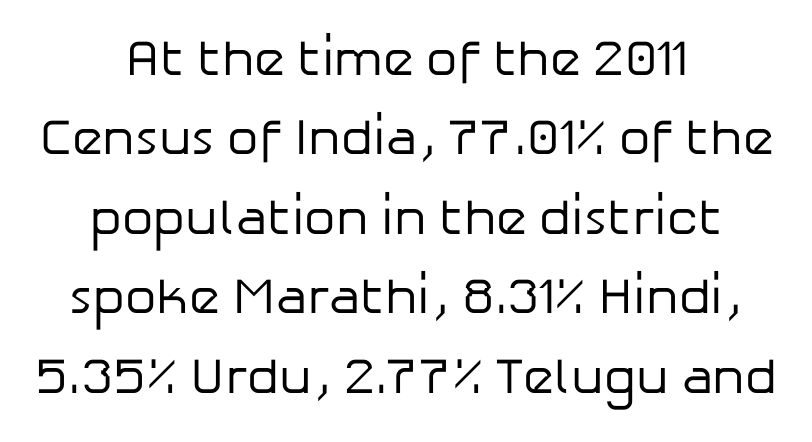
{"serif": "no", "italic": "no", "bold": "no", "weight": "regular", "width": "normal", "stroke_contrast": "low", "x_height": "medium", "monospaced": "no", "underline": "no", "align": "center", "line_spacing": "normal", "line_spacing_ratio": 1.59, "letter_spacing": "normal", "letter_spacing_em": 0.0, "glyph_px": 50}
